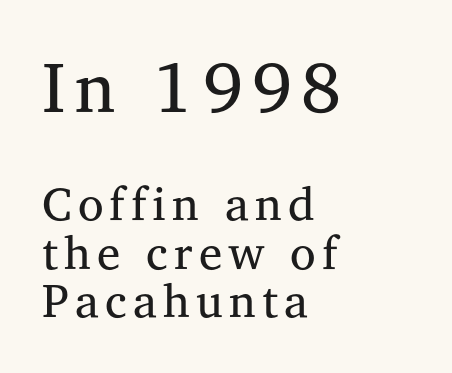
The image shows 71 px regular-weight serif type, upright; set left-aligned, tight line spacing (1.04x), not underlined; the first (top) block is 1.51x larger; medium stroke contrast and a medium x-height.
